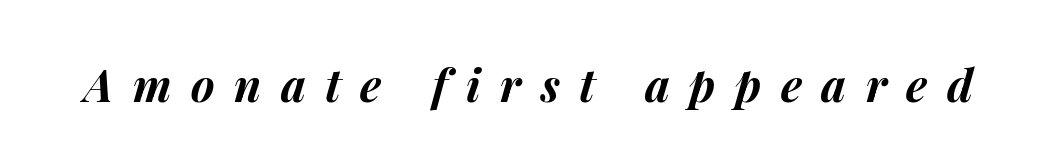
Stroke thickness is high; the sample reads as a true bold. Emphasis-style slanted type is in use. No word sits above an underline. Tracking here is generous; glyphs stand well apart from one another.
